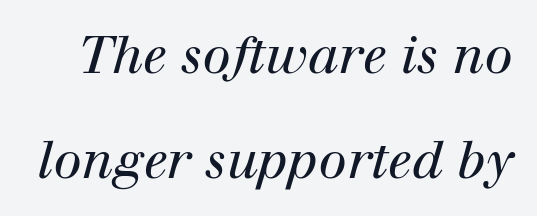
No chunkiness to these letters — they're not bold. The space beneath each line is pristine and unruled. The lettering tilts uniformly, giving the passage an italic look. Here the glyphs are tracked normally, forming tight word shapes. You could fit nearly another row in the gap between these rows.
